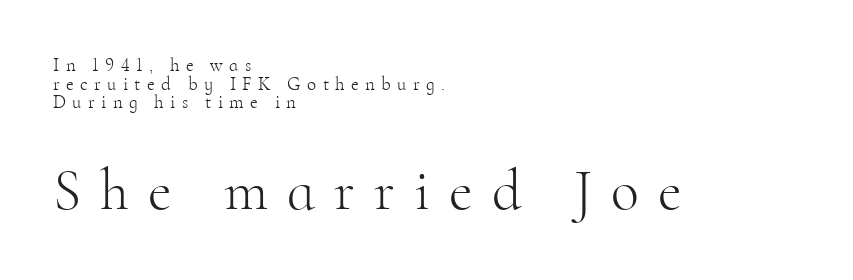
Q: Is the text bold? A: No.
Q: Is the text italic (slanted)? A: No, it is upright.
Q: Is the typeface a serif or a sans-serif typeface? A: Serif.
Q: Is the text underlined? A: No.
Q: How is the paragraph aligned? A: Left-aligned.
Q: Is the spacing between letters normal or unusually wide? A: Unusually wide.
Q: Is the spacing between lines tight, normal or loose? A: Tight.
Q: Which block of text is set in a larger size, the first (top) or the second (bottom)? A: The second (bottom) one.
Q: Width (condensed, normal, or wide)? A: Normal.
Q: Stroke contrast? A: High.
Q: x-height? A: Small.
Q: Monospaced? A: No.
